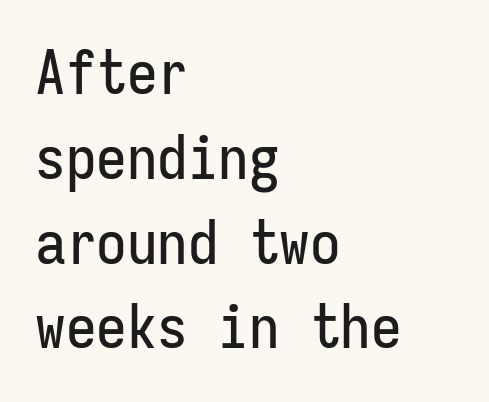
When letters stand straight like this, we call the style roman or upright. The vertical gap from one line to the next is medium. A sans-serif font was chosen for this passage. Honestly, the letter spacing is just normal — you wouldn't notice it.
